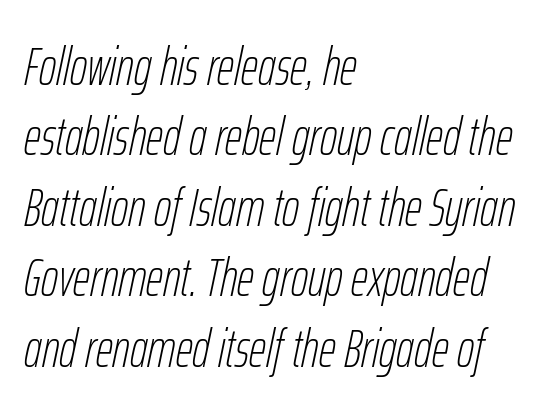
The weight tops out at a normal text grade. The typesetter chose a ragged-right arrangement here. How are the letters spaced? Ordinarily, with no added tracking. The letters advance in unequal steps, a hallmark of proportional type. Has an underline been added? It has not.
